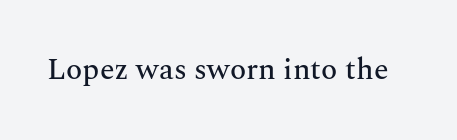
{"serif": "yes", "italic": "no", "width": "normal", "stroke_contrast": "medium", "x_height": "medium", "monospaced": "no", "underline": "no", "letter_spacing": "normal", "letter_spacing_em": 0.0, "glyph_px": 30}
